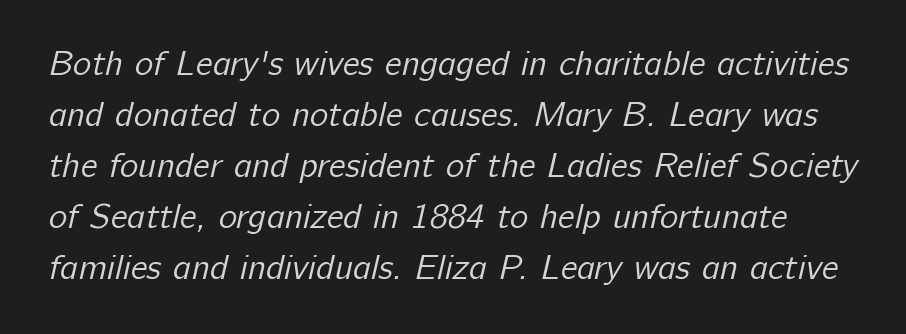
Unlike a traditional serif, this face leaves its strokes unadorned. Normally led — the rows are evenly, conventionally spaced. Letters have the restrained weight of plain body copy at most. Here the glyphs are tracked normally, forming tight word shapes.
